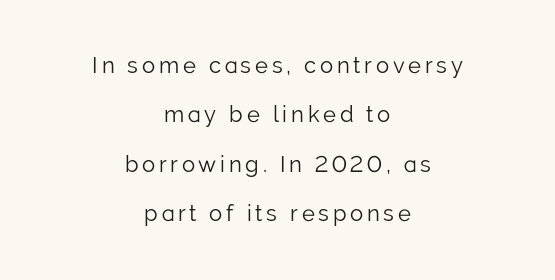
Type without underlining. The vertical gap from one line to the next is large. Nothing heavy about these letters — not bold at all. Typeset on center — no edge is straight. Italic: no, the glyphs are upright roman.
